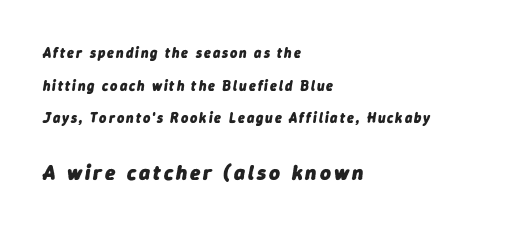
Notice how the passage keeps a crisp vertical edge on the left only. Underline: absent. Set as a true bold cut, around the 700 mark. When letters slant like this, we call the style italic. Whoever set this made the second block the dominant, larger element.
